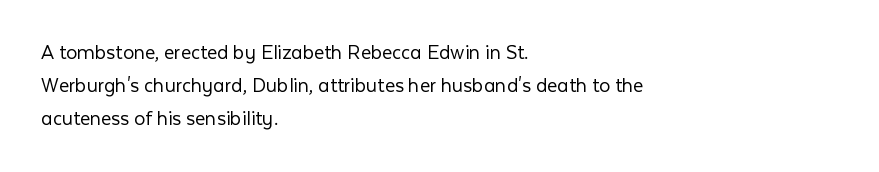
Tall strokes in this sample are plumb rather than angled. Weight: regular or lighter. Tracking value appears to be zero — textbook default spacing. The passage shown stacks its lines at a standard gap. The lines in this sample share a left origin and differ only in where they stop. Anything drawn beneath the words? Only blank space.
